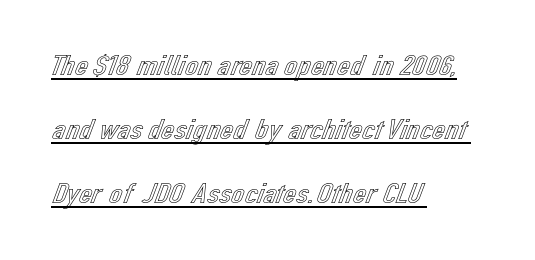
{"width": "normal", "x_height": "medium", "monospaced": "no", "underline": "yes", "align": "left", "line_spacing": "loose", "line_spacing_ratio": 2.2, "letter_spacing": "normal", "letter_spacing_em": 0.0, "glyph_px": 29}
